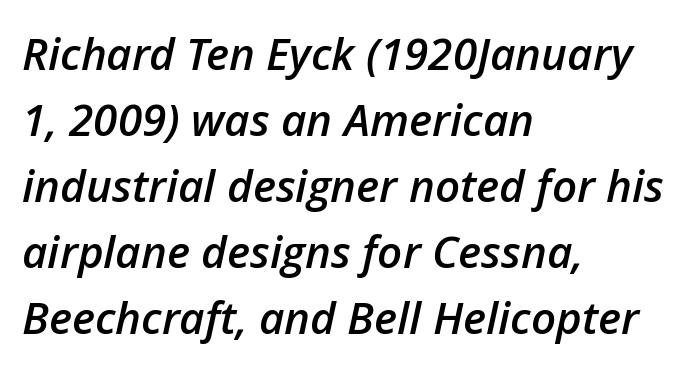
The vertical gap from one line to the next is medium. Here the designer chose a conventional face with non-uniform glyph widths. The sample has been set in demibold, a notch under bold. The line texture is even and compact thanks to regular tracking. All the whitespace from short lines collects on the right.
